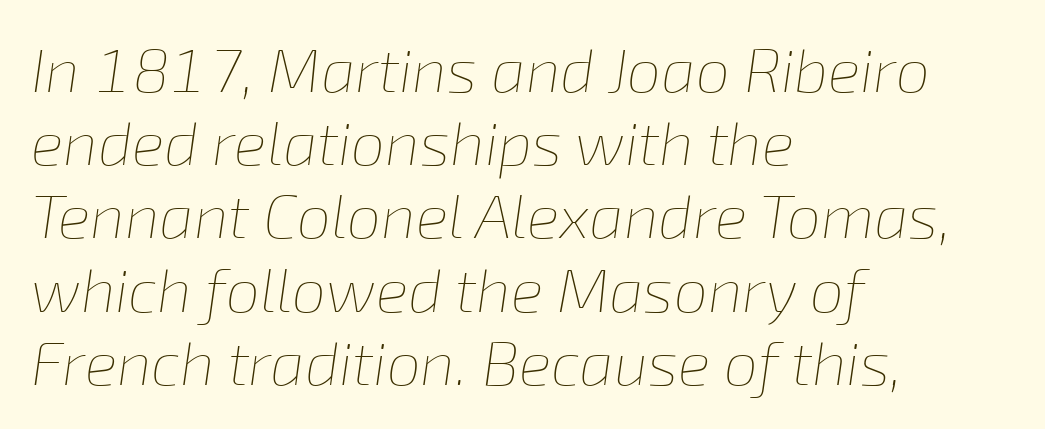
{"italic": "yes", "lean": "right", "slant_degrees": 8, "bold": "no", "weight": "thin", "width": "normal", "stroke_contrast": "low", "x_height": "medium", "monospaced": "no", "underline": "no", "align": "left", "line_spacing_ratio": 1.2, "letter_spacing": "normal", "letter_spacing_em": 0.0, "glyph_px": 61}
